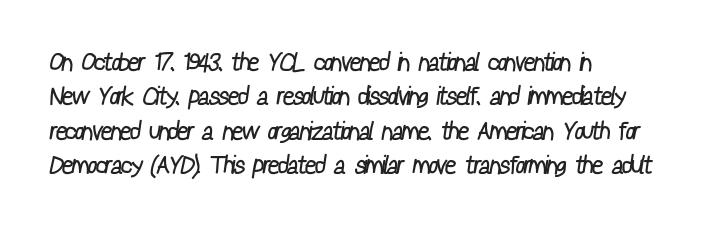
The image shows 25 px text type; set left-aligned, normal line spacing (1.38x), normal letter spacing, not underlined.
